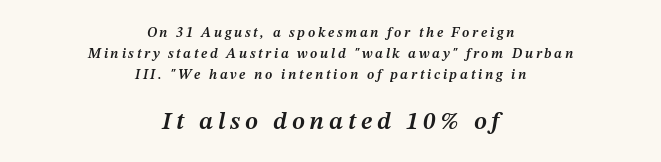
A student would notice the bottom passage is typeset larger than what precedes it. Strokes here are thickened, but only to semibold level. Each new line begins a customary step beneath the previous one. Just letters on the line, the space beneath them empty.
